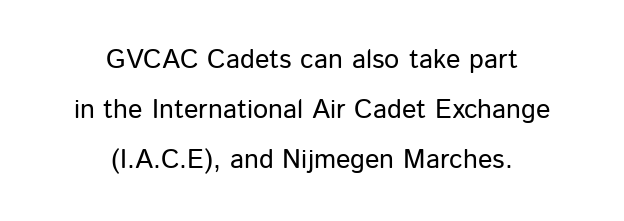
The image shows 27 px text type, upright; set centered, line spacing 1.86x, normal letter spacing, not underlined.
